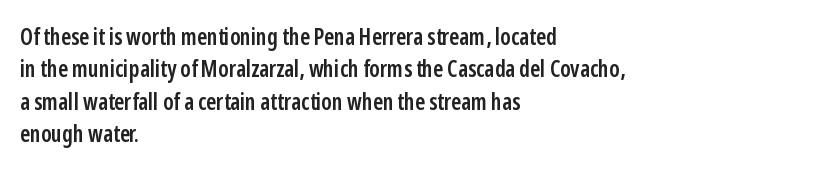
{"italic": "no", "bold": "semi", "underline": "no", "align": "left", "line_spacing": "normal", "line_spacing_ratio": 1.41, "letter_spacing": "normal", "letter_spacing_em": 0.0, "glyph_px": 23}
